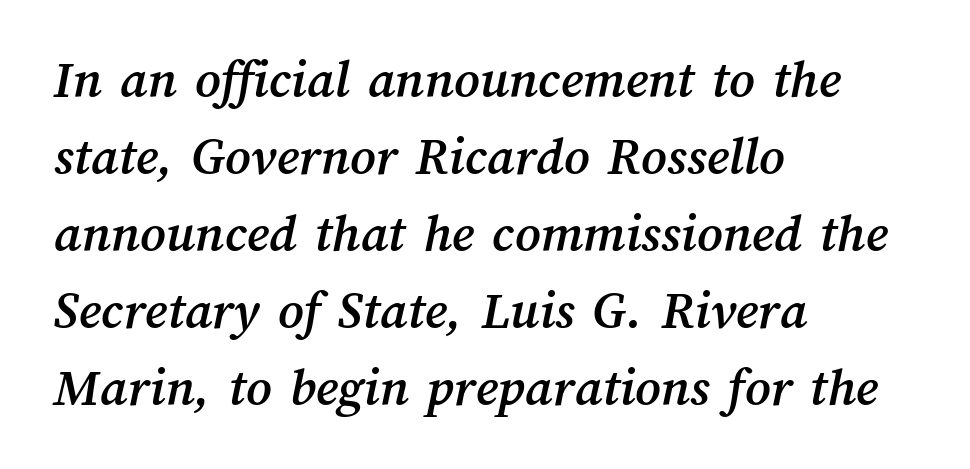
Q: Is the text underlined? A: No.
Q: How is the paragraph aligned? A: Left-aligned.
Q: Is the spacing between letters normal or unusually wide? A: Normal.
Q: Is the spacing between lines tight, normal or loose? A: Normal.
Q: Width (condensed, normal, or wide)? A: Normal.
Q: Stroke contrast? A: Medium.
Q: x-height? A: Medium.
Q: Monospaced? A: No.
